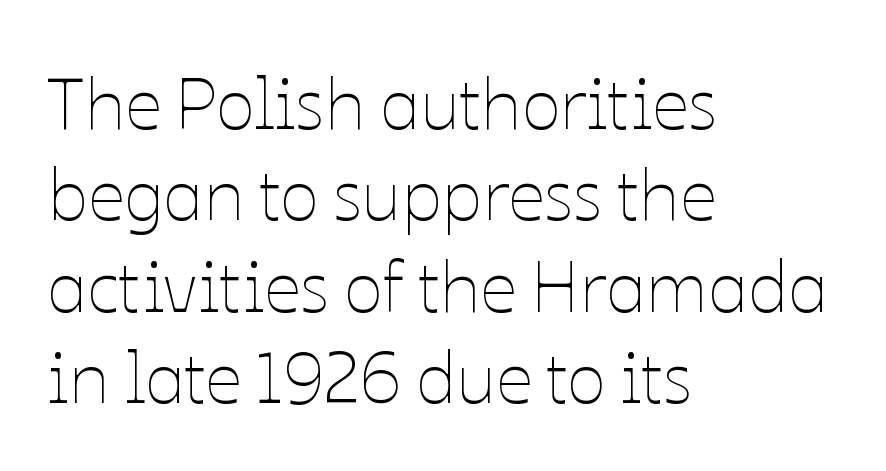
The image shows 72 px thin type, upright; set left-aligned, normal line spacing (1.27x), normal letter spacing, not underlined; low stroke contrast and a medium x-height.
